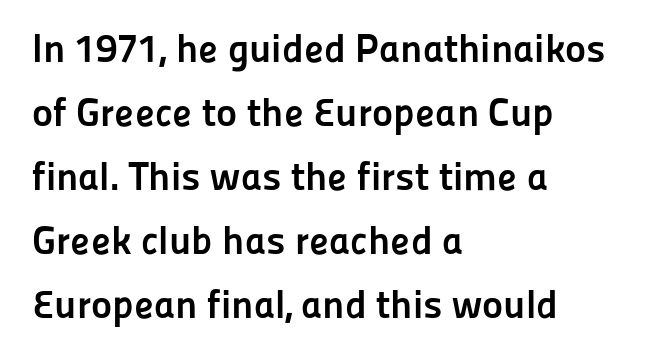
{"serif": "no", "italic": "no", "bold": "yes", "weight": "semibold", "width": "normal", "stroke_contrast": "low", "x_height": "medium", "monospaced": "no", "underline": "no", "align": "left", "line_spacing": "normal", "line_spacing_ratio": 1.6, "letter_spacing": "normal", "letter_spacing_em": 0.0, "glyph_px": 40}
